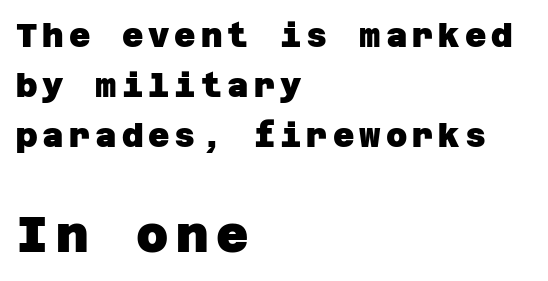
{"serif": "no", "bold": "yes", "weight": "heavy", "width": "normal", "stroke_contrast": "low", "x_height": "large", "underline": "no", "align": "left", "line_spacing": "normal", "line_spacing_ratio": 1.51, "larger_block": "second", "size_ratio": 1.52, "glyph_px": 50}
